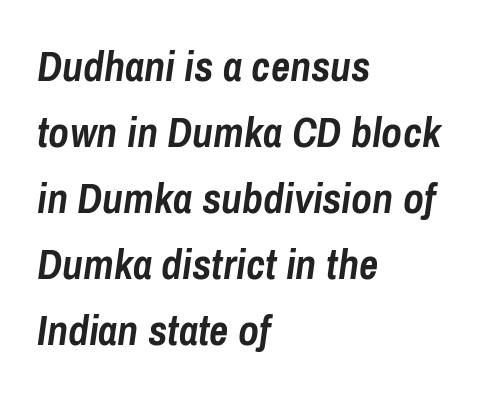
Q: Is the text bold? A: Yes.
Q: Is the text italic (slanted)? A: Yes, it leans right by about 8 degrees.
Q: Is the text underlined? A: No.
Q: How is the paragraph aligned? A: Left-aligned.
Q: Is the spacing between letters normal or unusually wide? A: Normal.
Q: Is the spacing between lines tight, normal or loose? A: Normal.
Q: Width (condensed, normal, or wide)? A: Condensed.
Q: Stroke contrast? A: Low.
Q: x-height? A: Medium.
Q: Monospaced? A: No.
